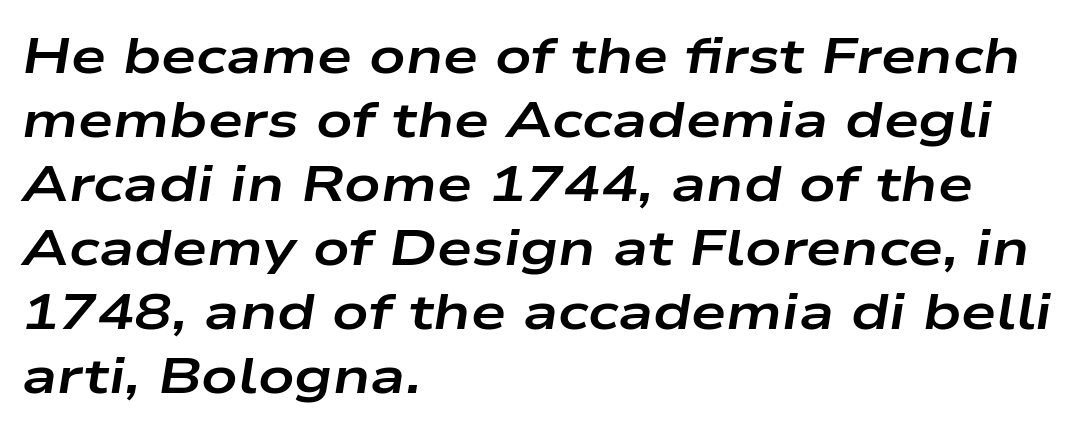
Layout note: lines flush left. In terms of letterspacing, this is plain default setting. Honestly, the row spacing looks completely unremarkable. Here the designer chose a conventional face with non-uniform glyph widths.
